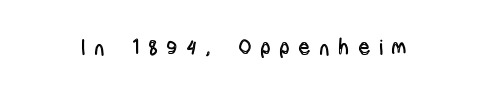
Plain, unruled lines of type. These lines were composed using upright roman letters. Spacing between characters has been opened up far beyond the box default.
